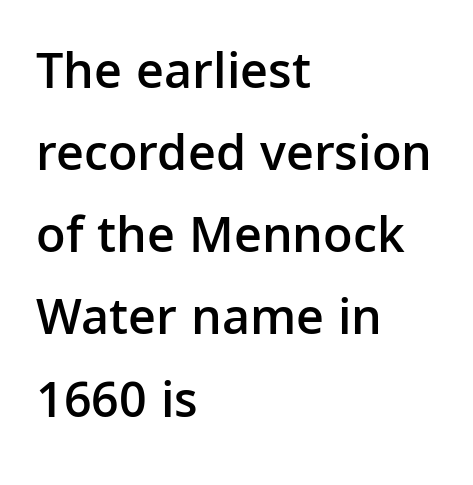
The image shows 52 px semibold sans-serif type, upright; set left-aligned, normal line spacing (1.58x), normal letter spacing, not underlined; low stroke contrast and a medium x-height.
